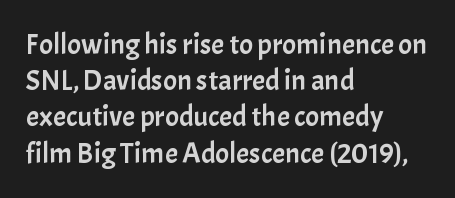
{"serif": "no", "italic": "no", "width": "normal", "stroke_contrast": "low", "x_height": "medium", "monospaced": "no", "underline": "no", "align": "left", "line_spacing": "normal", "line_spacing_ratio": 1.25, "letter_spacing": "normal", "letter_spacing_em": 0.0, "glyph_px": 29}
